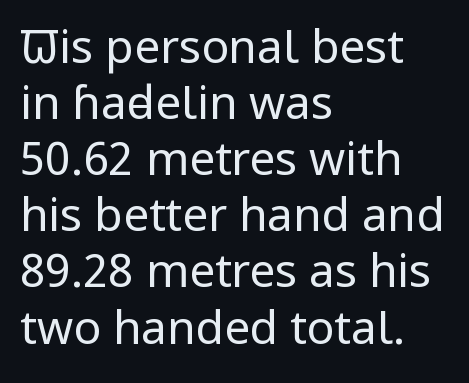
Every character sits straight up, as roman type does. Look at the tracking — it's just the regular setting, nothing added. Layout note: lines flush left. Is this a heavy cut? Hardly; it is regular or lighter. The face used here is proportionally spaced, like ordinary book or web type. This sample uses a sans-serif face.
